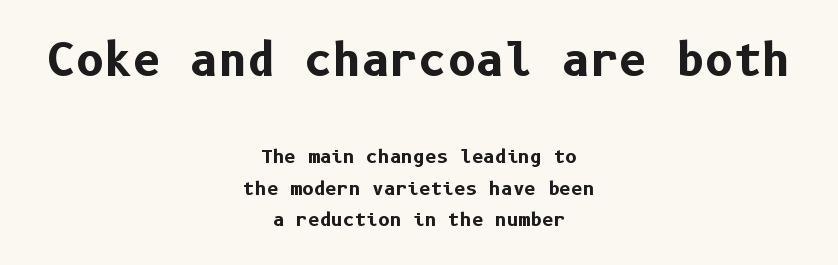
{"serif": "no", "italic": "no", "bold": "yes", "weight": "bold", "width": "normal", "stroke_contrast": "low", "x_height": "medium", "underline": "no", "align": "center", "line_spacing_ratio": 1.75, "letter_spacing": "normal", "letter_spacing_em": 0.0, "larger_block": "first", "size_ratio": 2.44, "glyph_px": 44}
